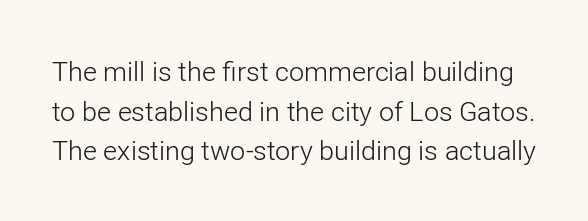
{"italic": "no", "bold": "no", "underline": "no", "line_spacing": "normal", "line_spacing_ratio": 1.47, "letter_spacing": "normal", "letter_spacing_em": 0.0, "glyph_px": 27}
